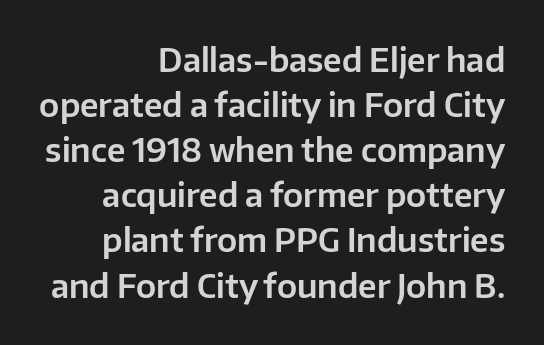
Q: Is the text italic (slanted)? A: No, it is upright.
Q: Is the typeface a serif or a sans-serif typeface? A: Sans-serif.
Q: Is the text underlined? A: No.
Q: How is the paragraph aligned? A: Right-aligned.
Q: Is the spacing between letters normal or unusually wide? A: Normal.
Q: Is the spacing between lines tight, normal or loose? A: Normal.
Q: Width (condensed, normal, or wide)? A: Normal.
Q: Stroke contrast? A: Low.
Q: x-height? A: Medium.
Q: Monospaced? A: No.
